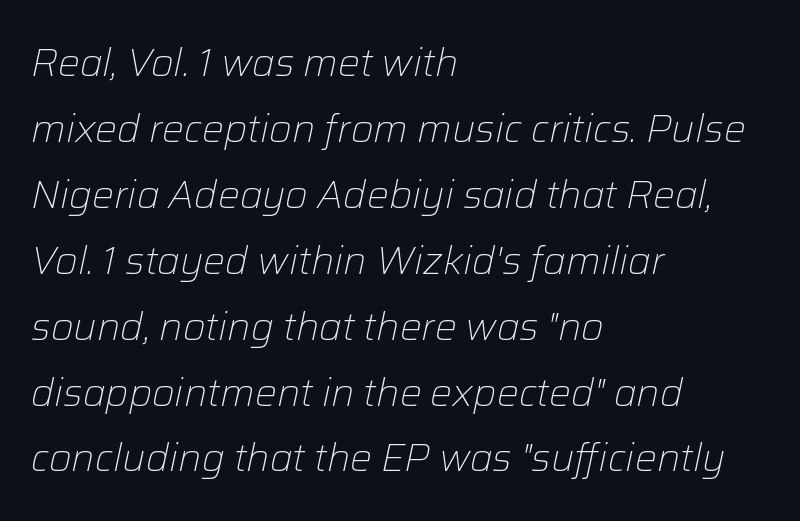
{"italic": "yes", "lean": "right", "slant_degrees": 12, "bold": "no", "weight": "light", "width": "normal", "stroke_contrast": "low", "x_height": "medium", "monospaced": "no", "underline": "no", "align": "left", "line_spacing": "normal", "line_spacing_ratio": 1.69, "letter_spacing": "normal", "letter_spacing_em": 0.0, "glyph_px": 39}
